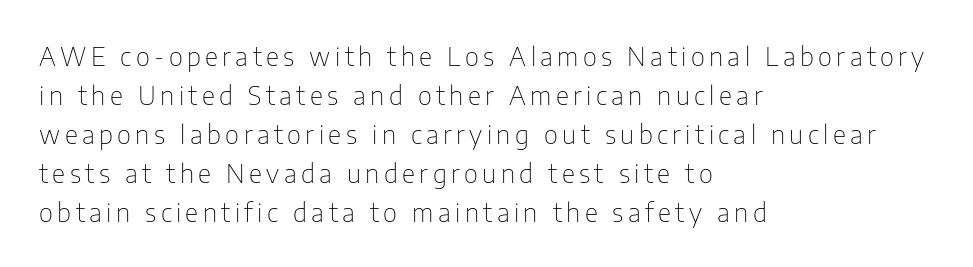
The image shows 26 px text type, upright; set left-aligned, normal line spacing (1.5x), not underlined.
